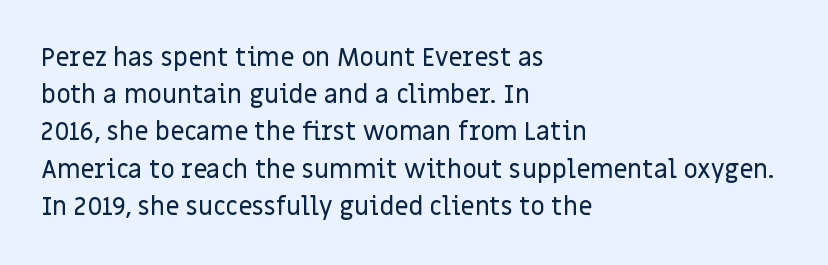
Designer's note — italics off, roman on. Compared with typical paragraphs, the rows here are spaced about the same. No word sits above an underline. Left-aligned paragraph, ragged on the right. This sample uses plain, unmodified letter spacing.
